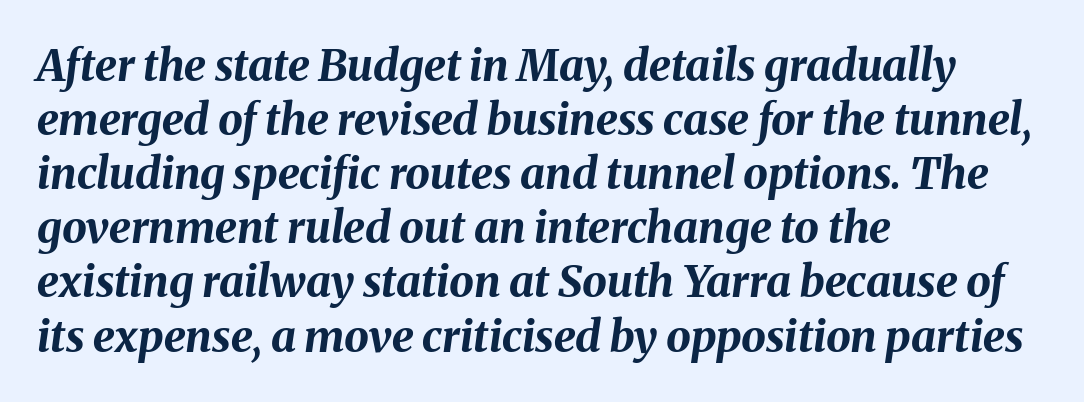
The image shows 44 px bold type, italic (leaning right); set left-aligned, line spacing 1.23x, normal letter spacing, not underlined; medium stroke contrast and a medium x-height.
